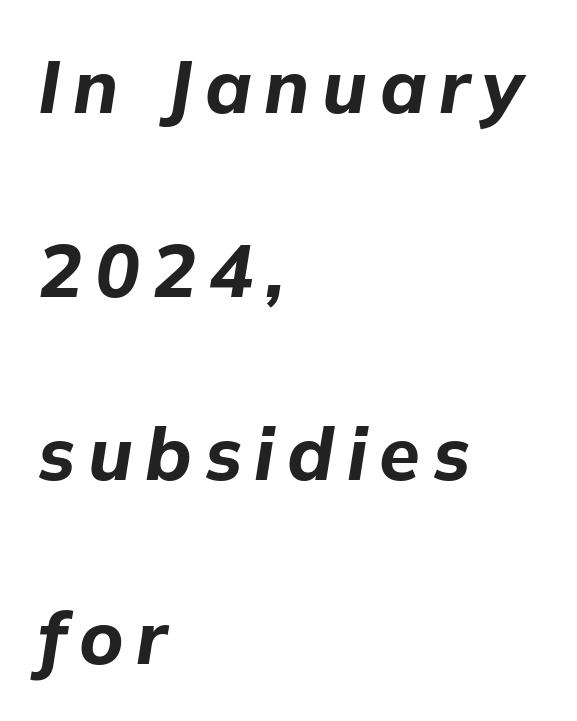
The image shows 74 px bold type, italic (leaning right); set left-aligned, loose line spacing (2.48x), not underlined; low stroke contrast and a medium x-height.
